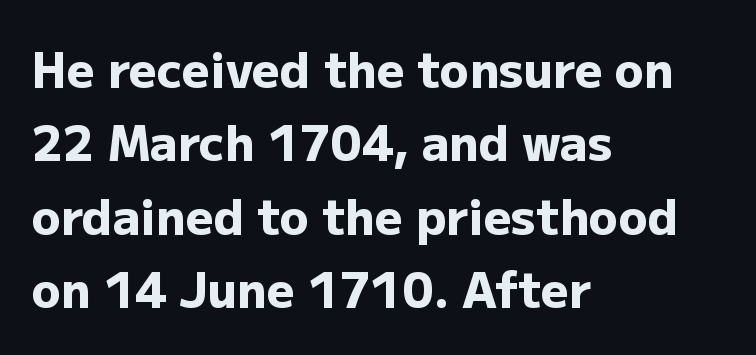
Q: Is the text bold? A: Yes.
Q: Is the text italic (slanted)? A: No, it is upright.
Q: Is the typeface a serif or a sans-serif typeface? A: Sans-serif.
Q: Is the text underlined? A: No.
Q: How is the paragraph aligned? A: Left-aligned.
Q: Is the spacing between letters normal or unusually wide? A: Normal.
Q: Is the spacing between lines tight, normal or loose? A: Normal.
Q: Width (condensed, normal, or wide)? A: Normal.
Q: Stroke contrast? A: Low.
Q: x-height? A: Medium.
Q: Monospaced? A: No.
